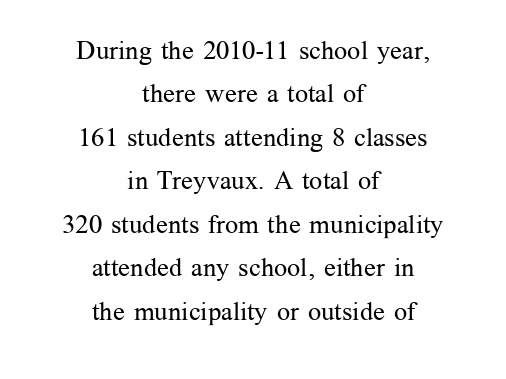
The image shows 26 px text type, upright; set centered, normal line spacing (1.67x), normal letter spacing, not underlined.
